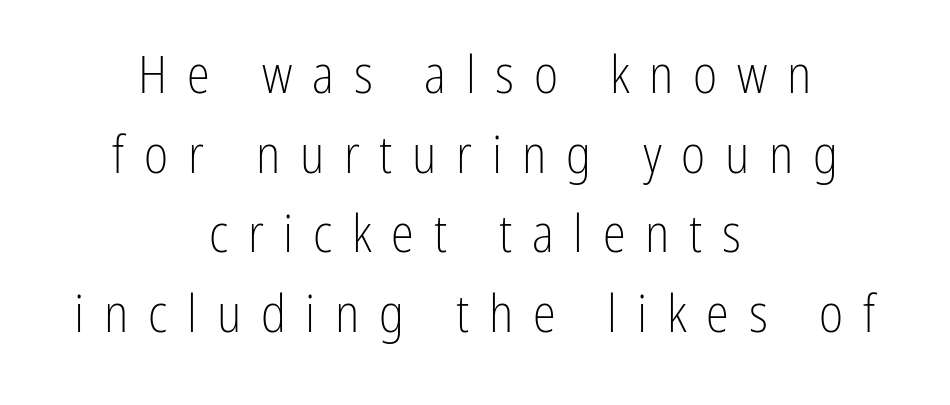
Q: Is the text bold? A: No.
Q: Is the text italic (slanted)? A: No, it is upright.
Q: Is the typeface a serif or a sans-serif typeface? A: Sans-serif.
Q: Is the text underlined? A: No.
Q: How is the paragraph aligned? A: Centered.
Q: Is the spacing between letters normal or unusually wide? A: Unusually wide.
Q: Is the spacing between lines tight, normal or loose? A: Normal.
Q: Width (condensed, normal, or wide)? A: Condensed.
Q: Stroke contrast? A: Low.
Q: x-height? A: Medium.
Q: Monospaced? A: No.
